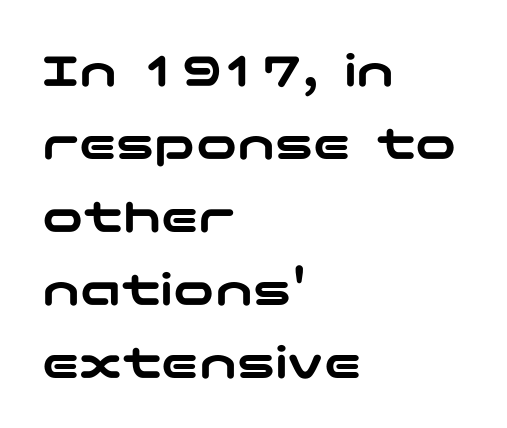
Spacing between characters is what you'd get straight out of the box. The rendering anchors every line to the left-hand side. The typography opts for an upright posture over an oblique one. Each new line begins a customary step beneath the previous one. You can tell from the bare stems that sans-serif type was used.
